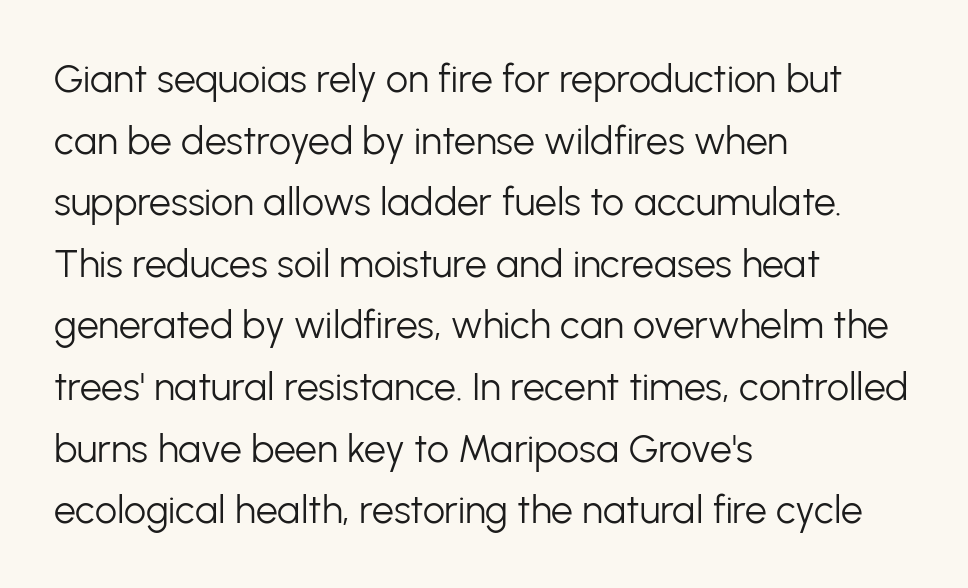
{"serif": "no", "italic": "no", "bold": "no", "weight": "light", "width": "normal", "stroke_contrast": "low", "x_height": "medium", "monospaced": "no", "underline": "no", "align": "left", "line_spacing": "normal", "line_spacing_ratio": 1.58, "letter_spacing": "normal", "letter_spacing_em": 0.0, "glyph_px": 39}
